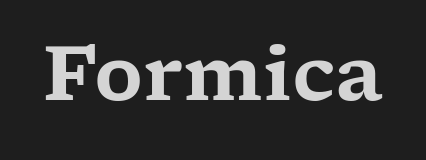
Vertical strokes here are truly vertical. Bare-footed words on every line. The font family rendered here belongs to the serif group. The rendering uses natural spacing where letterforms have individual widths.
